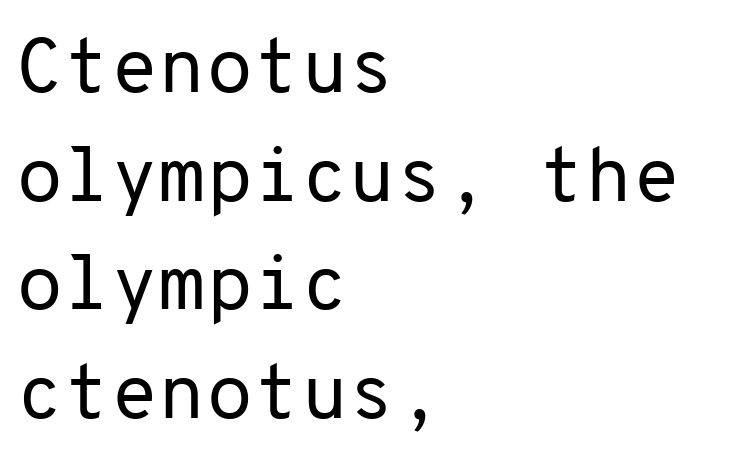
Q: Is the text bold? A: No.
Q: Is the text italic (slanted)? A: No, it is upright.
Q: Is the typeface a serif or a sans-serif typeface? A: Sans-serif.
Q: Is the text underlined? A: No.
Q: How is the paragraph aligned? A: Left-aligned.
Q: Is the spacing between letters normal or unusually wide? A: Normal.
Q: Is the spacing between lines tight, normal or loose? A: Normal.
Q: Width (condensed, normal, or wide)? A: Normal.
Q: Stroke contrast? A: Low.
Q: x-height? A: Medium.
Q: Monospaced? A: Yes.
